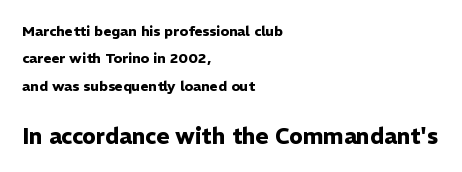
{"italic": "no", "bold": "yes", "underline": "no", "align": "left", "line_spacing": "loose", "line_spacing_ratio": 1.96, "letter_spacing": "normal", "letter_spacing_em": 0.0, "larger_block": "second", "size_ratio": 1.57, "glyph_px": 22}
